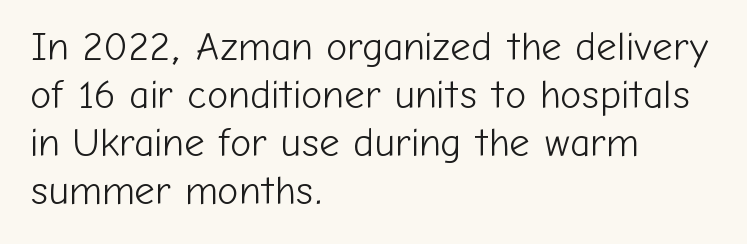
The image shows 40 px light sans-serif type, upright; set left-aligned, line spacing 1.2x, normal letter spacing, not underlined; low stroke contrast and a medium x-height.
